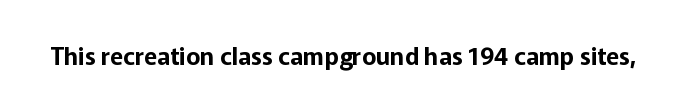
{"italic": "no", "underline": "no", "letter_spacing": "normal", "letter_spacing_em": 0.0, "glyph_px": 24}
